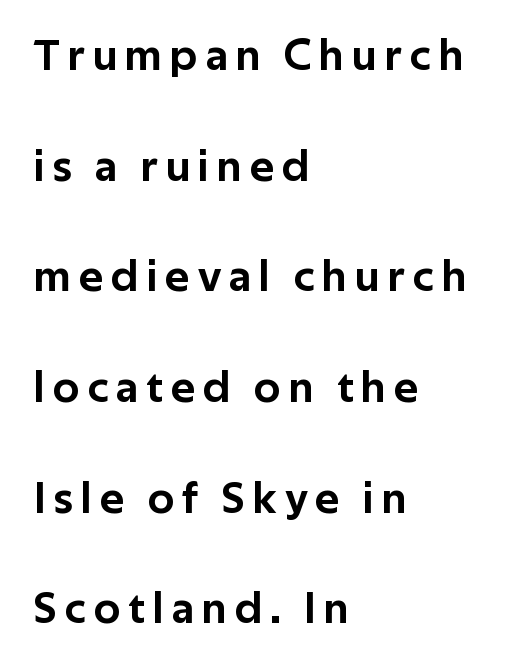
Q: Is the text italic (slanted)? A: No, it is upright.
Q: Is the typeface a serif or a sans-serif typeface? A: Sans-serif.
Q: Is the text underlined? A: No.
Q: How is the paragraph aligned? A: Left-aligned.
Q: Is the spacing between lines tight, normal or loose? A: Loose.
Q: Width (condensed, normal, or wide)? A: Normal.
Q: Stroke contrast? A: Low.
Q: x-height? A: Medium.
Q: Monospaced? A: No.
